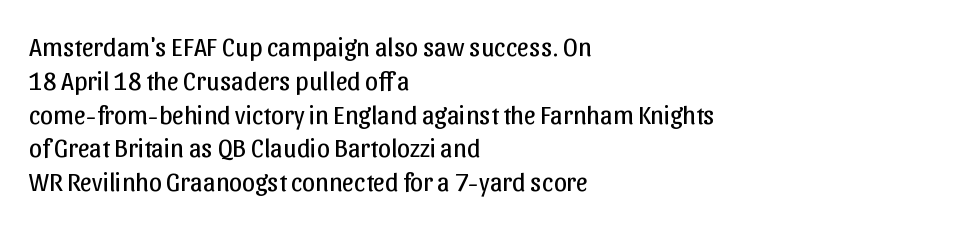
Q: Is the text bold? A: No.
Q: Is the text italic (slanted)? A: No, it is upright.
Q: Is the text underlined? A: No.
Q: How is the paragraph aligned? A: Left-aligned.
Q: Is the spacing between letters normal or unusually wide? A: Normal.
Q: Is the spacing between lines tight, normal or loose? A: Normal.
